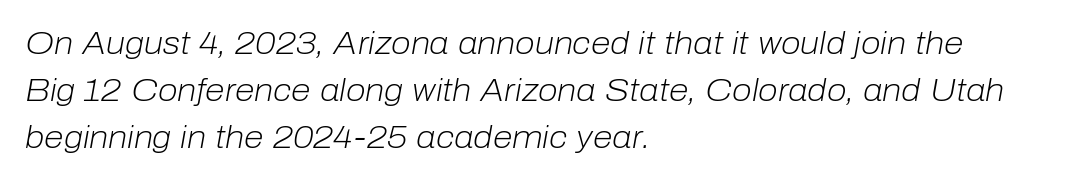
The image shows 32 px light type, italic (leaning right); set left-aligned, normal line spacing (1.47x), normal letter spacing, not underlined; low stroke contrast and a medium x-height.
